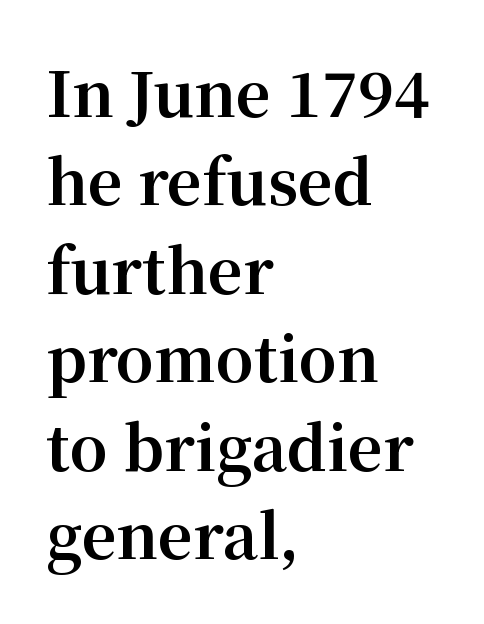
{"serif": "yes", "italic": "no", "bold": "yes", "weight": "bold", "width": "normal", "stroke_contrast": "medium", "x_height": "medium", "monospaced": "no", "underline": "no", "align": "left", "line_spacing": "normal", "line_spacing_ratio": 1.45, "letter_spacing": "normal", "letter_spacing_em": 0.0, "glyph_px": 61}
